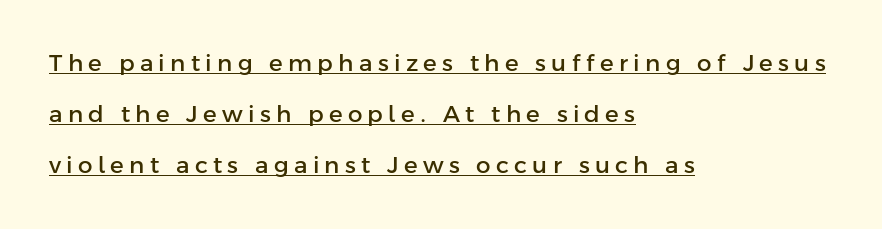
Q: Is the text italic (slanted)? A: No, it is upright.
Q: Is the text underlined? A: Yes.
Q: How is the paragraph aligned? A: Left-aligned.
Q: Is the spacing between letters normal or unusually wide? A: Unusually wide.
Q: Is the spacing between lines tight, normal or loose? A: Loose.
